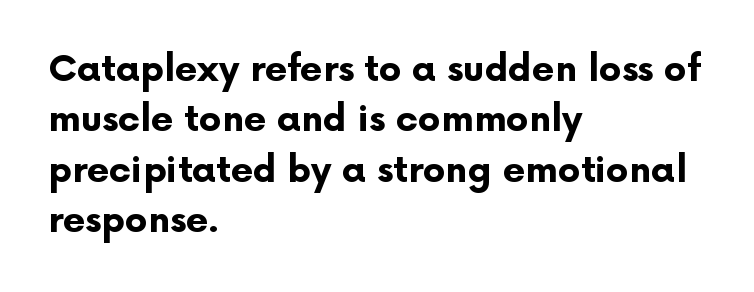
{"serif": "no", "italic": "no", "bold": "yes", "weight": "bold", "width": "normal", "stroke_contrast": "low", "x_height": "medium", "monospaced": "no", "underline": "no", "align": "left", "line_spacing": "normal", "line_spacing_ratio": 1.4, "letter_spacing": "normal", "letter_spacing_em": 0.0, "glyph_px": 36}
